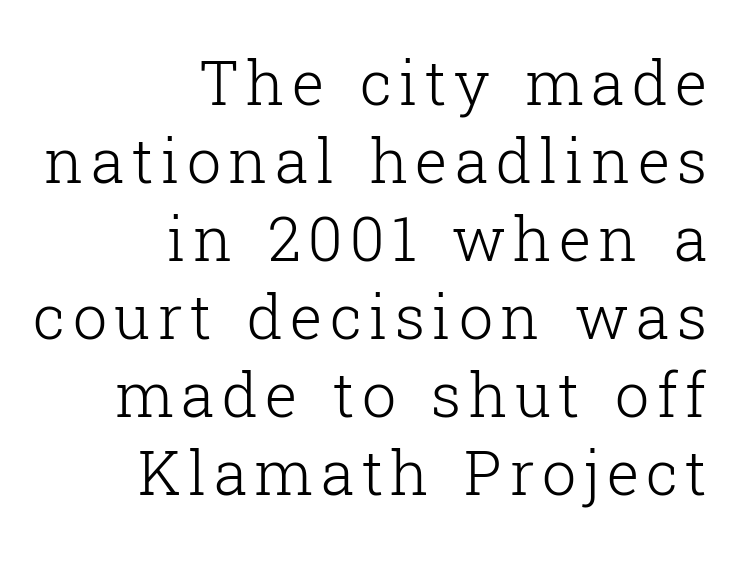
Q: Is the text bold? A: No.
Q: Is the text italic (slanted)? A: No, it is upright.
Q: Is the typeface a serif or a sans-serif typeface? A: Serif.
Q: Is the text underlined? A: No.
Q: How is the paragraph aligned? A: Right-aligned.
Q: Is the spacing between lines tight, normal or loose? A: Normal.
Q: Width (condensed, normal, or wide)? A: Normal.
Q: Stroke contrast? A: Low.
Q: x-height? A: Medium.
Q: Monospaced? A: No.
